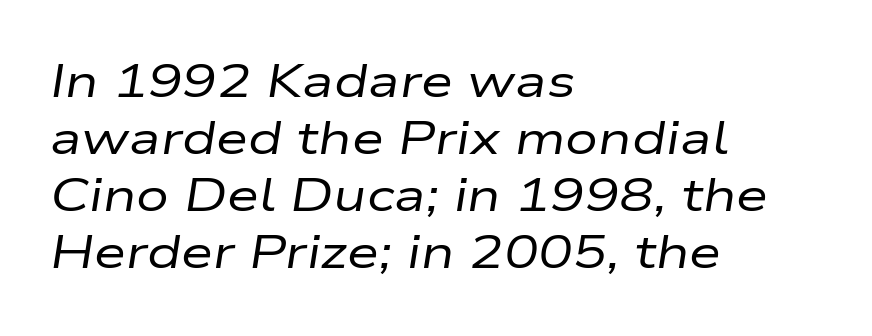
A quiet, ordinary-to-light weight characterises the typeface. Glyph-to-glyph distance matches everyday printed text. The face used here is proportionally spaced, like ordinary book or web type. The text block is weighted toward the left margin, trailing off unevenly rightward.
